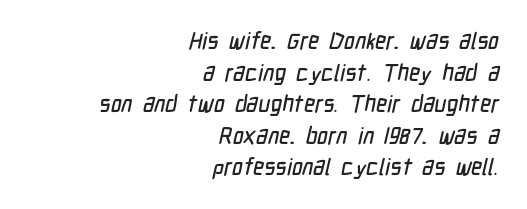
{"underline": "no", "align": "right", "line_spacing": "normal", "line_spacing_ratio": 1.37, "letter_spacing": "normal", "letter_spacing_em": 0.0, "glyph_px": 23}
